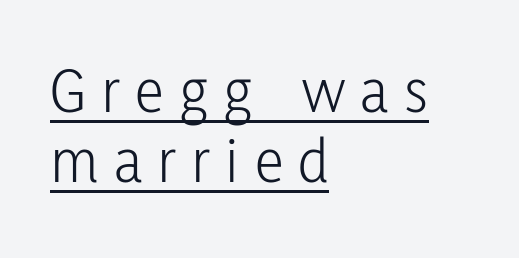
Q: Is the text bold? A: No.
Q: Is the text italic (slanted)? A: No, it is upright.
Q: Is the typeface a serif or a sans-serif typeface? A: Sans-serif.
Q: Is the text underlined? A: Yes.
Q: How is the paragraph aligned? A: Left-aligned.
Q: Is the spacing between letters normal or unusually wide? A: Unusually wide.
Q: Is the spacing between lines tight, normal or loose? A: Tight.
Q: Width (condensed, normal, or wide)? A: Condensed.
Q: Stroke contrast? A: Low.
Q: x-height? A: Medium.
Q: Monospaced? A: No.
